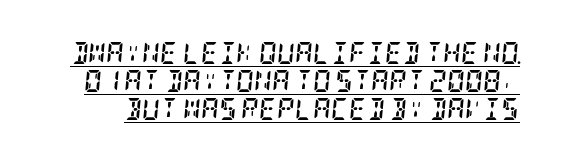
The axis of the letterforms is tilted away from vertical. Students, observe: this is what conventionally led text looks like. The glyphs are accompanied by a horizontal stroke just below them. How heavy is the stroke? Heavy — this is a bold. No extra tracking has been applied to these lines.
